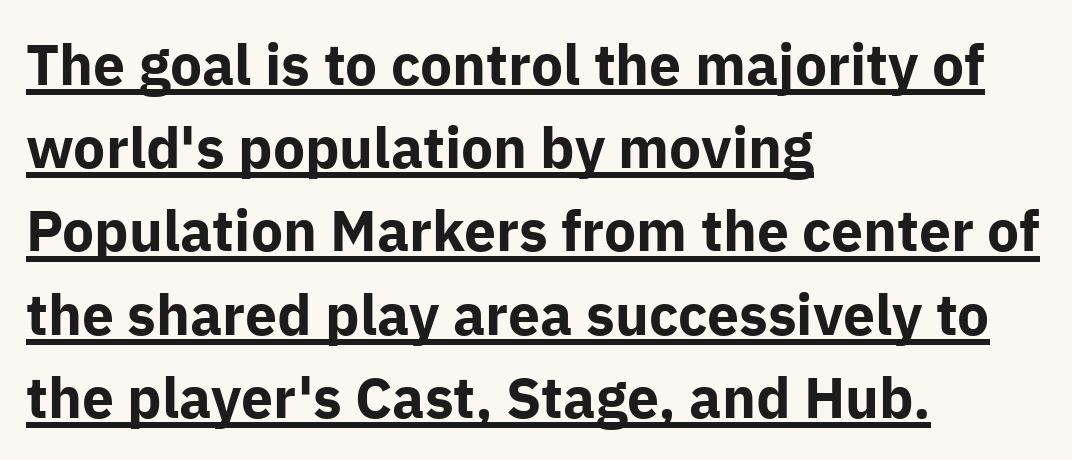
Q: Is the text bold? A: Yes.
Q: Is the text italic (slanted)? A: No, it is upright.
Q: Is the typeface a serif or a sans-serif typeface? A: Sans-serif.
Q: Is the text underlined? A: Yes.
Q: How is the paragraph aligned? A: Left-aligned.
Q: Is the spacing between letters normal or unusually wide? A: Normal.
Q: Is the spacing between lines tight, normal or loose? A: Normal.
Q: Width (condensed, normal, or wide)? A: Normal.
Q: Stroke contrast? A: Low.
Q: x-height? A: Medium.
Q: Monospaced? A: No.
